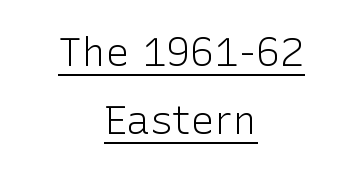
Looks like regular typesetting: each glyph gets only the width it needs. Serifs: no, the terminals of the letterforms are clean. Vertical stems look standard width or narrower in stroke. Rows of type keep a routine distance in the vertical direction. If you folded the block vertically in half, each line would mirror itself in length.
